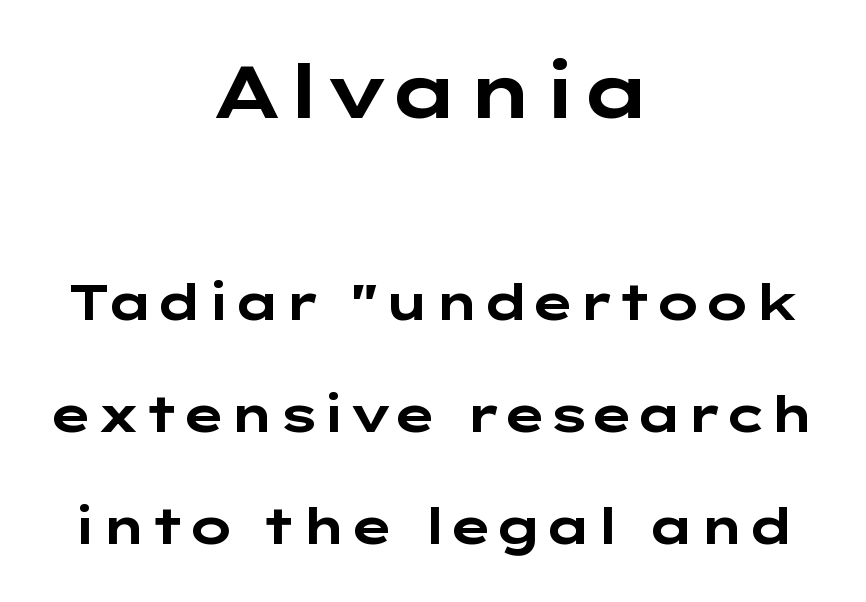
A typesetter would call this zero additional tracking. Quick note: underline off. The type sits square on the baseline with zero lean. The letters are bold, with thick, heavy strokes. The rendering positions every line midway between the sides. The space between consecutive lines is lavish.
